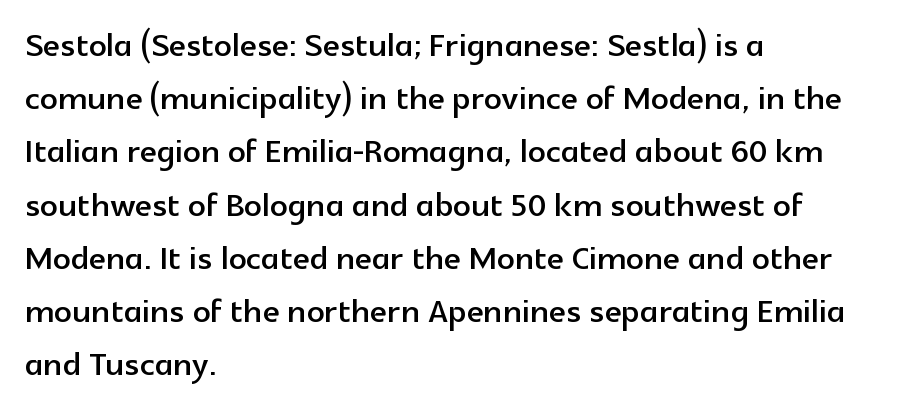
Q: Is the text italic (slanted)? A: No, it is upright.
Q: Is the typeface a serif or a sans-serif typeface? A: Sans-serif.
Q: Is the text underlined? A: No.
Q: How is the paragraph aligned? A: Left-aligned.
Q: Is the spacing between letters normal or unusually wide? A: Normal.
Q: Width (condensed, normal, or wide)? A: Normal.
Q: x-height? A: Medium.
Q: Monospaced? A: No.
